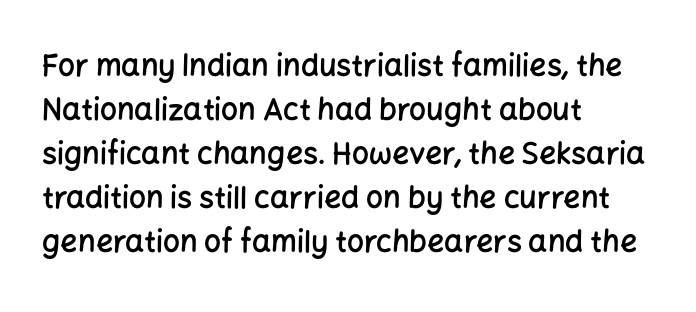
{"serif": "no", "italic": "no", "bold": "semi", "weight": "semibold", "width": "normal", "stroke_contrast": "low", "x_height": "medium", "monospaced": "no", "underline": "no", "align": "left", "line_spacing": "normal", "line_spacing_ratio": 1.47, "letter_spacing": "normal", "letter_spacing_em": 0.0, "glyph_px": 30}
